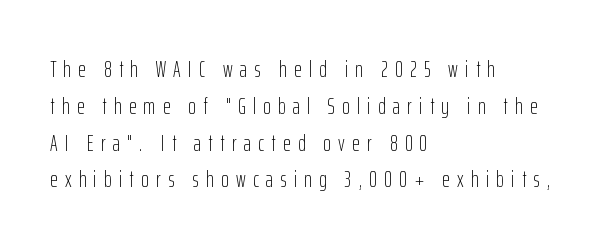
No letter is thick-stroked: the sample isn't bold. Normally led — the rows are evenly, conventionally spaced. Unlike italic type, these characters show no tilt at all. The passage shown is not underscored anywhere. These lines stack with their left ends in a neat column. This rendering widens character spacing well past its baseline value.
